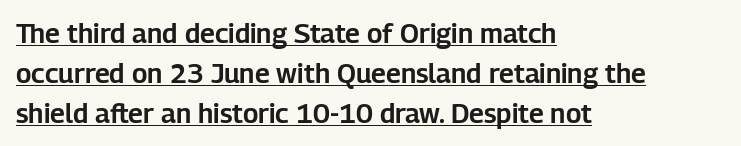
{"italic": "no", "underline": "yes", "align": "left", "line_spacing": "normal", "line_spacing_ratio": 1.48, "letter_spacing": "normal", "letter_spacing_em": 0.0, "glyph_px": 27}
